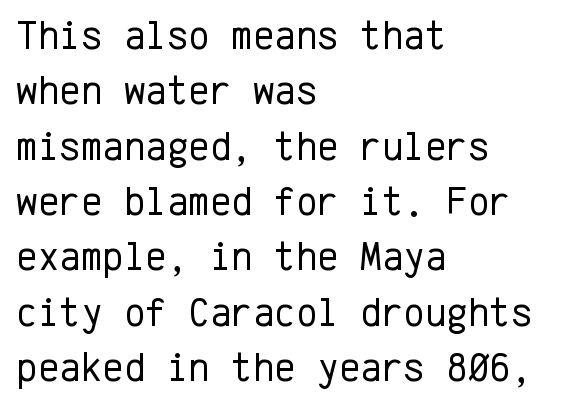
The image shows 41 px regular-weight sans-serif type, upright, monospaced; set left-aligned, normal line spacing (1.35x), normal letter spacing, not underlined; low stroke contrast and a medium x-height.
